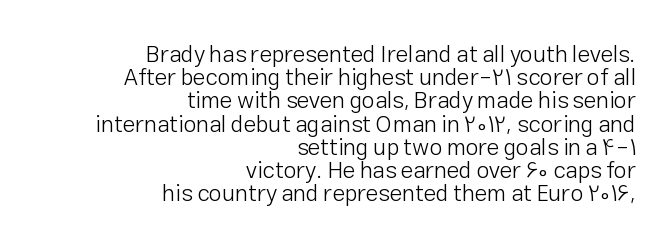
Q: Is the text bold? A: No.
Q: Is the text italic (slanted)? A: No, it is upright.
Q: Is the text underlined? A: No.
Q: How is the paragraph aligned? A: Right-aligned.
Q: Is the spacing between letters normal or unusually wide? A: Normal.
Q: Is the spacing between lines tight, normal or loose? A: Tight.
